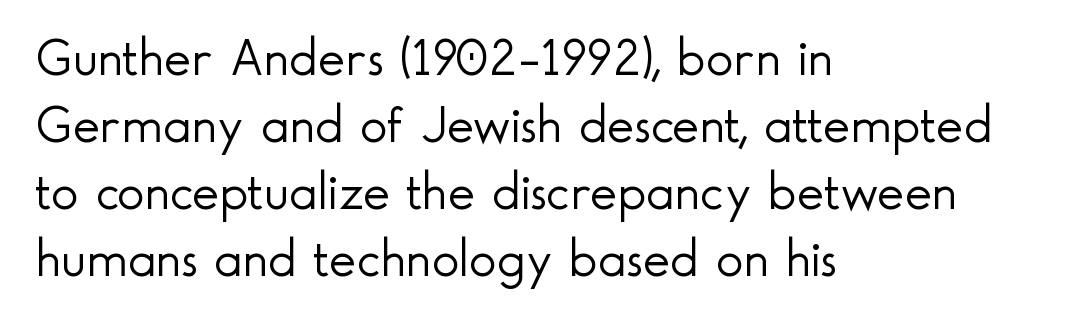
The image shows 52 px light sans-serif type, upright; set left-aligned, normal line spacing (1.29x), normal letter spacing, not underlined; a small x-height.
